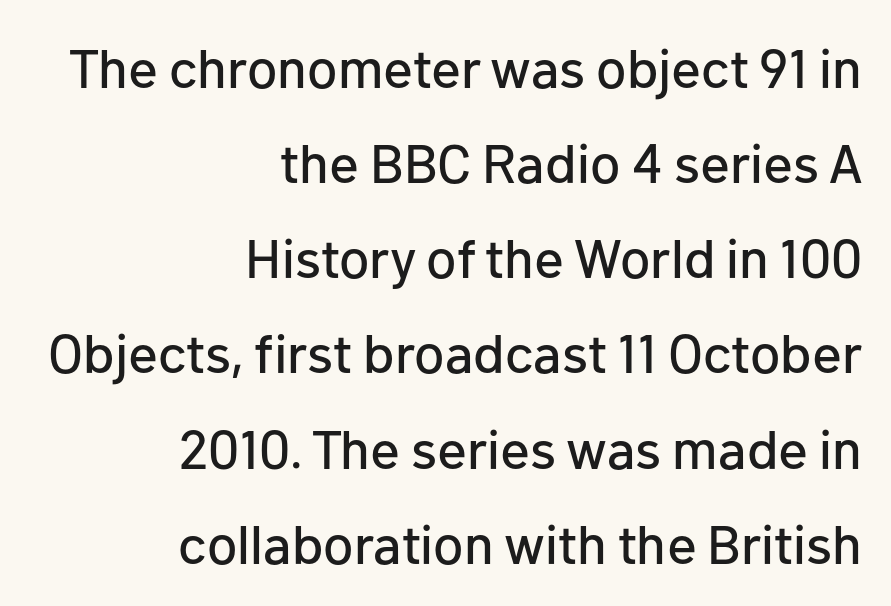
The image shows 55 px sans-serif type, upright; set right-aligned, line spacing 1.73x, normal letter spacing, not underlined; low stroke contrast and a medium x-height.
